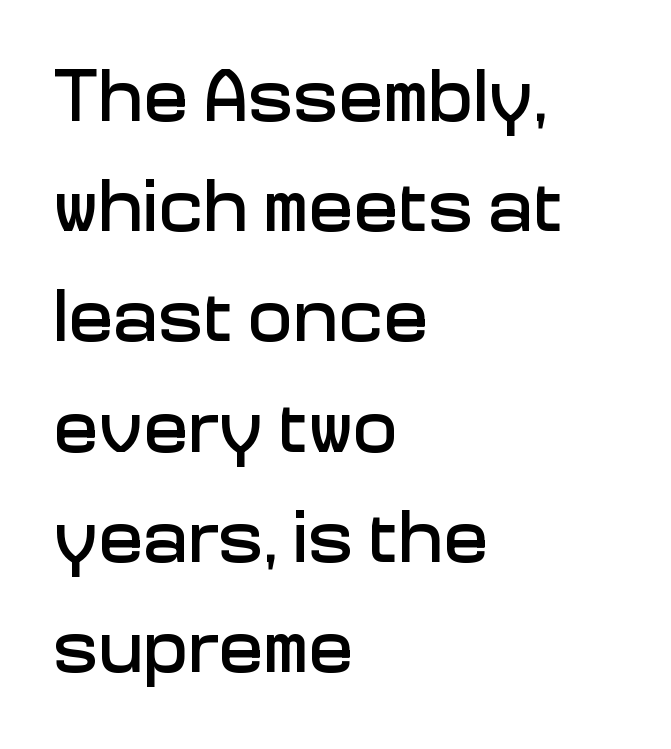
Q: Is the text italic (slanted)? A: No, it is upright.
Q: Is the typeface a serif or a sans-serif typeface? A: Sans-serif.
Q: Is the text underlined? A: No.
Q: How is the paragraph aligned? A: Left-aligned.
Q: Is the spacing between letters normal or unusually wide? A: Normal.
Q: Is the spacing between lines tight, normal or loose? A: Normal.
Q: Width (condensed, normal, or wide)? A: Normal.
Q: Stroke contrast? A: Low.
Q: x-height? A: Medium.
Q: Monospaced? A: No.
